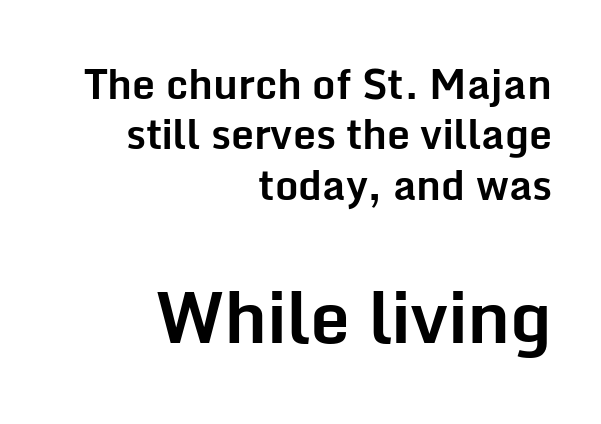
Q: Is the text bold? A: Yes.
Q: Is the text italic (slanted)? A: No, it is upright.
Q: Is the typeface a serif or a sans-serif typeface? A: Sans-serif.
Q: Is the text underlined? A: No.
Q: How is the paragraph aligned? A: Right-aligned.
Q: Is the spacing between letters normal or unusually wide? A: Normal.
Q: Which block of text is set in a larger size, the first (top) or the second (bottom)? A: The second (bottom) one.
Q: Width (condensed, normal, or wide)? A: Normal.
Q: Stroke contrast? A: Low.
Q: x-height? A: Medium.
Q: Monospaced? A: No.
